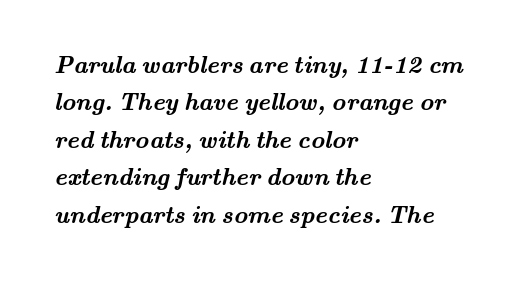
The image shows 24 px bold type; set left-aligned, normal line spacing (1.56x), normal letter spacing, not underlined.
